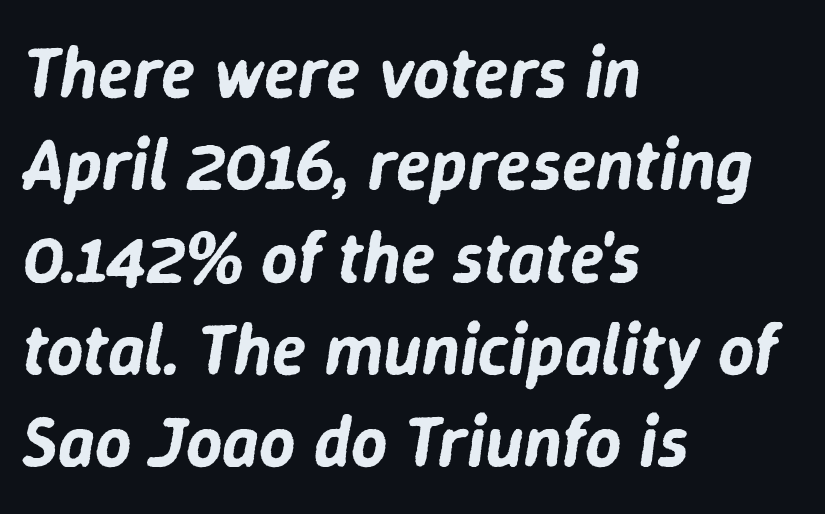
{"italic": "yes", "lean": "right", "slant_degrees": 9, "width": "normal", "stroke_contrast": "low", "x_height": "medium", "monospaced": "no", "underline": "no", "align": "left", "line_spacing": "normal", "line_spacing_ratio": 1.3, "letter_spacing": "normal", "letter_spacing_em": 0.0, "glyph_px": 71}
